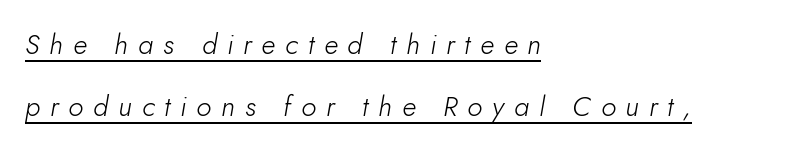
{"italic": "yes", "lean": "right", "slant_degrees": 10, "bold": "no", "weight": "light", "width": "normal", "stroke_contrast": "low", "x_height": "small", "monospaced": "no", "underline": "yes", "align": "left", "line_spacing": "loose", "line_spacing_ratio": 2.22, "letter_spacing": "wide", "letter_spacing_em": 0.35, "glyph_px": 28}
